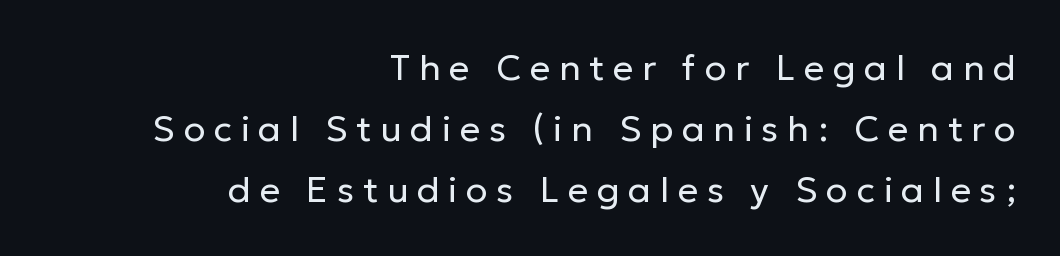
Q: Is the text bold? A: No.
Q: Is the text italic (slanted)? A: No, it is upright.
Q: Is the typeface a serif or a sans-serif typeface? A: Sans-serif.
Q: Is the text underlined? A: No.
Q: How is the paragraph aligned? A: Right-aligned.
Q: Is the spacing between letters normal or unusually wide? A: Unusually wide.
Q: Is the spacing between lines tight, normal or loose? A: Normal.
Q: Width (condensed, normal, or wide)? A: Normal.
Q: Stroke contrast? A: Low.
Q: x-height? A: Medium.
Q: Monospaced? A: No.
